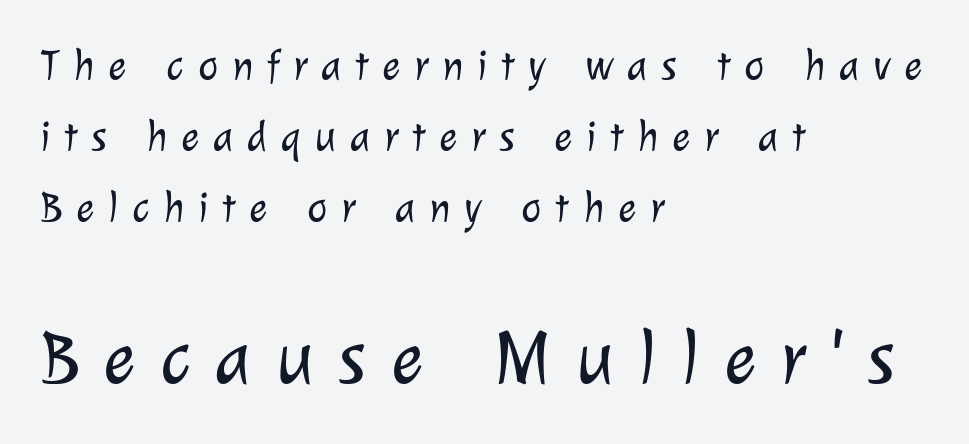
{"serif": "no", "bold": "no", "weight": "light", "width": "normal", "stroke_contrast": "low", "x_height": "medium", "monospaced": "no", "underline": "no", "align": "left", "line_spacing": "normal", "line_spacing_ratio": 1.65, "letter_spacing": "wide", "letter_spacing_em": 0.32, "larger_block": "second", "size_ratio": 1.77, "glyph_px": 76}
